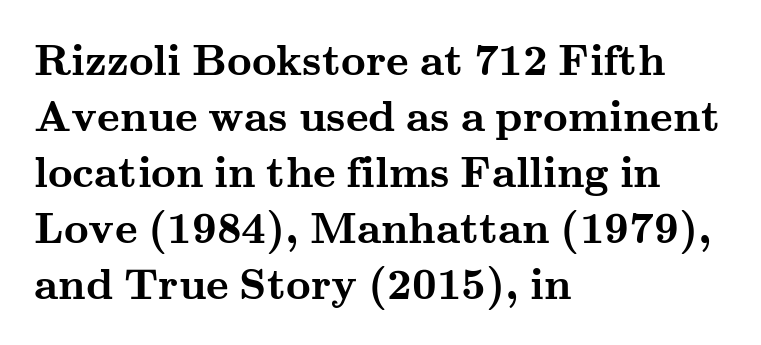
{"serif": "yes", "italic": "no", "bold": "yes", "weight": "semibold", "width": "wide", "stroke_contrast": "medium", "x_height": "small", "monospaced": "no", "underline": "no", "align": "left", "line_spacing": "normal", "line_spacing_ratio": 1.3, "letter_spacing": "normal", "letter_spacing_em": 0.0, "glyph_px": 43}
